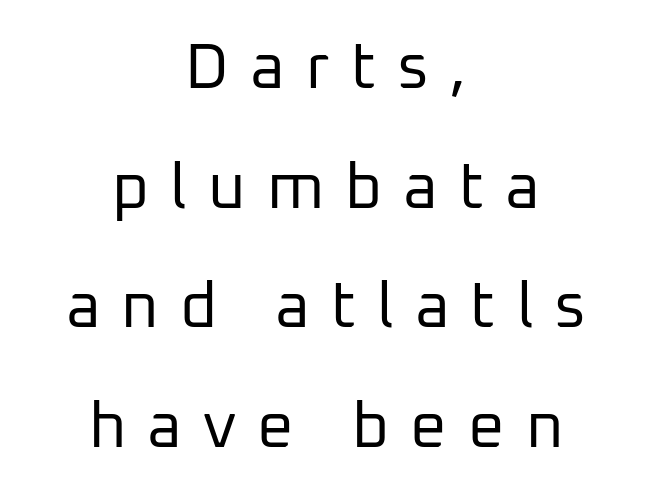
Centered paragraph, ragged on both sides. The letters advance in unequal steps, a hallmark of proportional type. Characters follow at a spacing far wider than the type designer built in. Stroke terminals: plain, sans-serif. No word sits above an underline.
